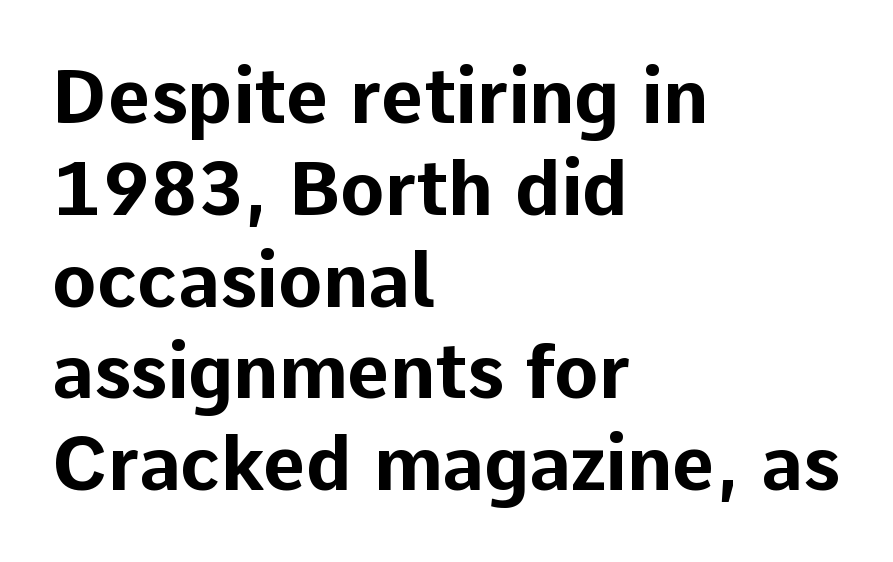
The letters sit at their default tracking, neither squeezed nor spread. Stroke thickness is high; the sample reads as a true bold. These lines were composed using upright roman letters. Here the designer chose a conventional face with non-uniform glyph widths. A typesetter would label this face a sans. The lines in this sample share a left origin and differ only in where they stop.
